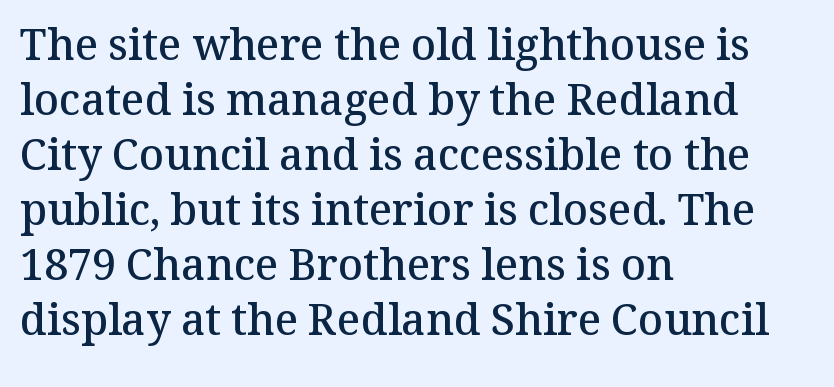
The image shows 43 px semibold serif type, upright; set left-aligned, normal line spacing (1.28x), normal letter spacing, not underlined; medium stroke contrast and a medium x-height.
